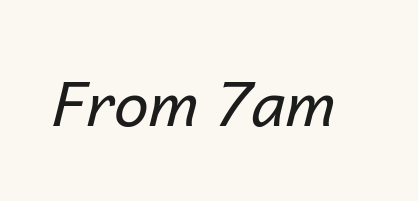
Q: Is the text bold? A: No.
Q: Is the text italic (slanted)? A: Yes, it leans right by about 14 degrees.
Q: Is the text underlined? A: No.
Q: Is the spacing between letters normal or unusually wide? A: Normal.
Q: Width (condensed, normal, or wide)? A: Normal.
Q: Stroke contrast? A: Low.
Q: x-height? A: Medium.
Q: Monospaced? A: No.
